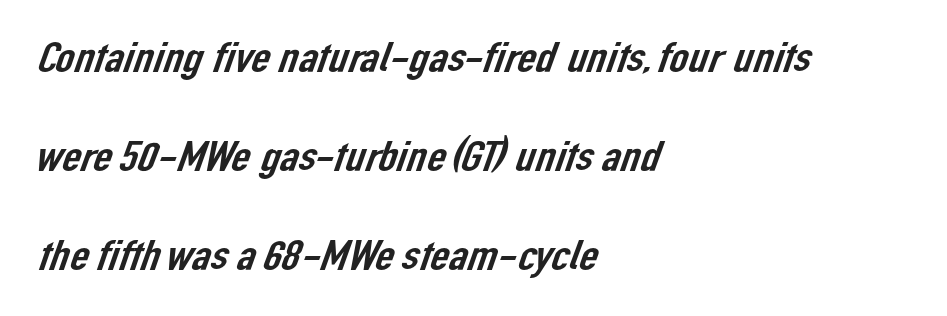
{"serif": "no", "width": "normal", "stroke_contrast": "low", "x_height": "medium", "monospaced": "no", "underline": "no", "align": "left", "line_spacing": "loose", "line_spacing_ratio": 2.36, "letter_spacing": "normal", "letter_spacing_em": 0.0, "glyph_px": 42}
